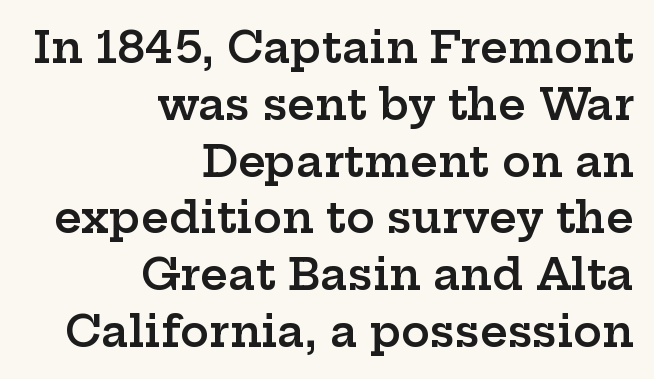
Q: Is the text bold? A: Semi-bold.
Q: Is the text italic (slanted)? A: No, it is upright.
Q: Is the typeface a serif or a sans-serif typeface? A: Serif.
Q: Is the text underlined? A: No.
Q: How is the paragraph aligned? A: Right-aligned.
Q: Is the spacing between letters normal or unusually wide? A: Normal.
Q: Is the spacing between lines tight, normal or loose? A: Normal.
Q: Width (condensed, normal, or wide)? A: Wide.
Q: Stroke contrast? A: Low.
Q: x-height? A: Medium.
Q: Monospaced? A: No.
